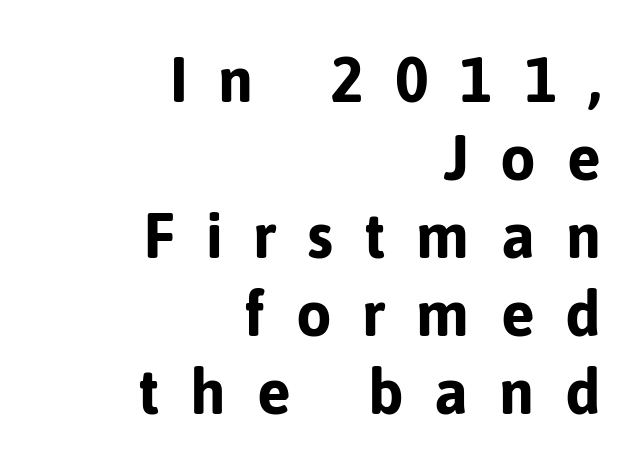
The image shows 63 px bold sans-serif type, upright; set right-aligned, line spacing 1.24x, unusually wide letter spacing (+0.49 em), not underlined; low stroke contrast and a medium x-height.
